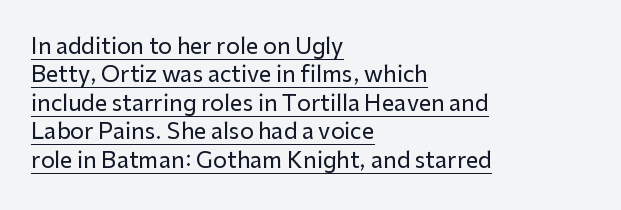
Q: Is the text italic (slanted)? A: No, it is upright.
Q: Is the text underlined? A: Yes.
Q: How is the paragraph aligned? A: Left-aligned.
Q: Is the spacing between letters normal or unusually wide? A: Normal.
Q: Is the spacing between lines tight, normal or loose? A: Normal.
